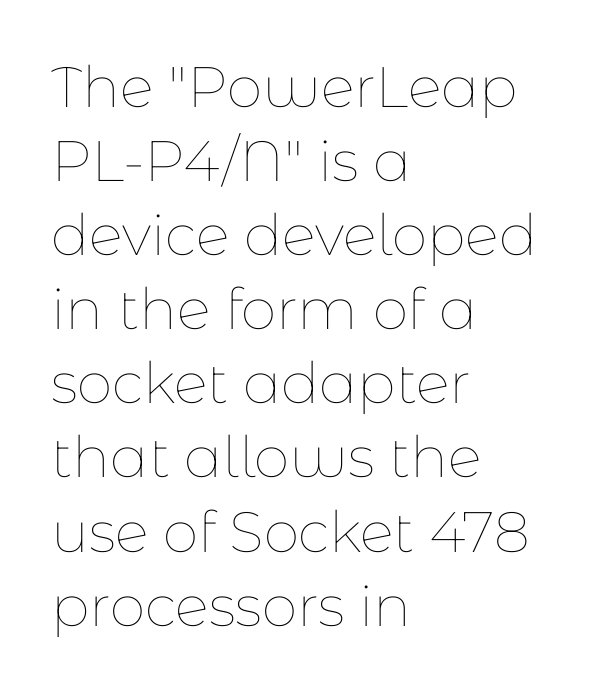
Q: Is the text bold? A: No.
Q: Is the text italic (slanted)? A: No, it is upright.
Q: Is the text underlined? A: No.
Q: How is the paragraph aligned? A: Left-aligned.
Q: Is the spacing between letters normal or unusually wide? A: Normal.
Q: Is the spacing between lines tight, normal or loose? A: Normal.
Q: Width (condensed, normal, or wide)? A: Normal.
Q: Stroke contrast? A: Low.
Q: x-height? A: Medium.
Q: Monospaced? A: No.
